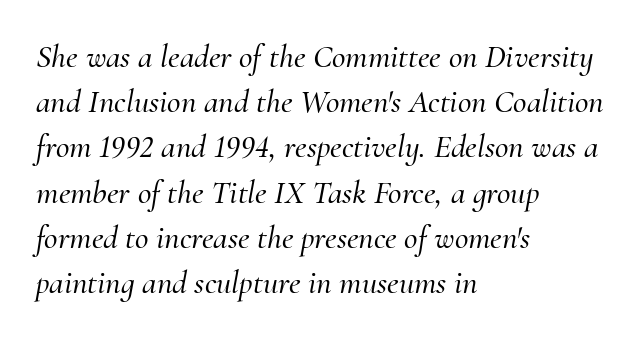
Q: Is the text italic (slanted)? A: Yes, it leans right by about 10 degrees.
Q: Is the typeface a serif or a sans-serif typeface? A: Serif.
Q: Is the text underlined? A: No.
Q: How is the paragraph aligned? A: Left-aligned.
Q: Is the spacing between letters normal or unusually wide? A: Normal.
Q: Is the spacing between lines tight, normal or loose? A: Normal.
Q: Width (condensed, normal, or wide)? A: Normal.
Q: Stroke contrast? A: Medium.
Q: x-height? A: Small.
Q: Monospaced? A: No.
